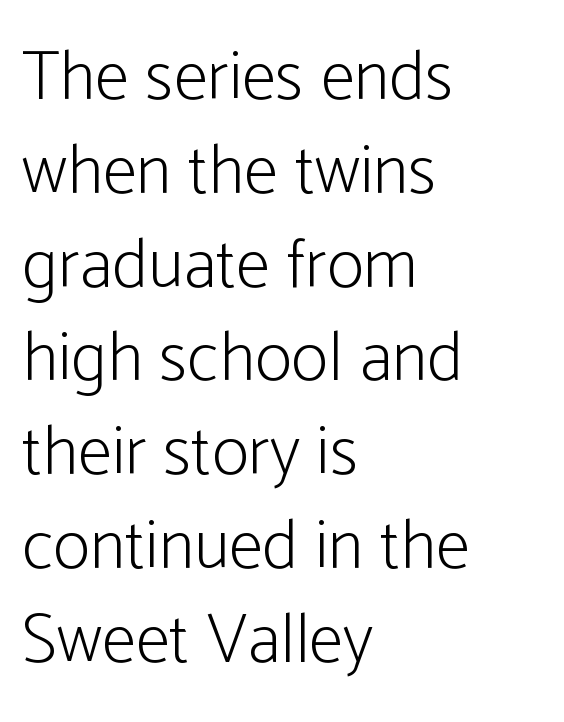
Between one letter and the next there's only the usual sliver of space. Think of a printed novel: that variable character pitch is what you see here. The baseline area is clear. Posture: vertical.
